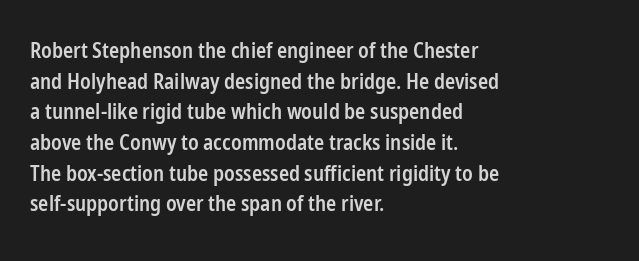
Look at the tracking — it's just the regular setting, nothing added. Normally led — the rows are evenly, conventionally spaced. The paragraph has a hard left edge and a soft right edge. Notice how the stems are strictly vertical — no italics here.
